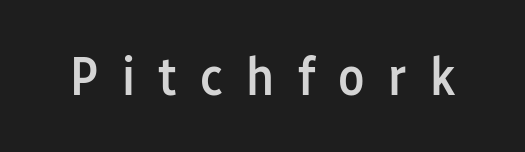
{"serif": "no", "italic": "no", "bold": "semi", "weight": "semibold", "width": "condensed", "stroke_contrast": "low", "x_height": "medium", "monospaced": "no", "underline": "no", "letter_spacing": "wide", "letter_spacing_em": 0.43, "glyph_px": 54}
